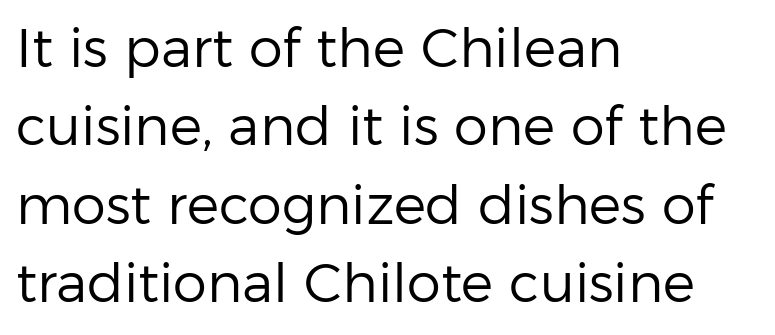
{"serif": "no", "italic": "no", "bold": "no", "weight": "regular", "width": "normal", "stroke_contrast": "low", "x_height": "medium", "monospaced": "no", "underline": "no", "align": "left", "line_spacing": "normal", "line_spacing_ratio": 1.45, "letter_spacing": "normal", "letter_spacing_em": 0.0, "glyph_px": 54}
